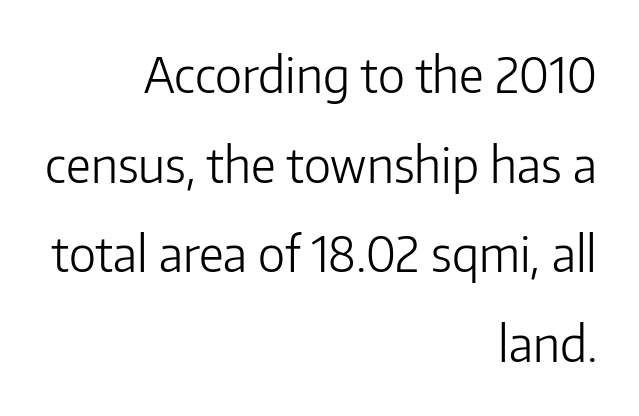
{"serif": "no", "italic": "no", "bold": "no", "weight": "light", "width": "normal", "stroke_contrast": "low", "x_height": "medium", "monospaced": "no", "underline": "no", "align": "right", "line_spacing_ratio": 1.83, "letter_spacing": "normal", "letter_spacing_em": 0.0, "glyph_px": 49}
